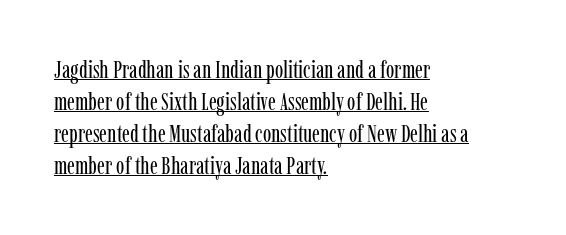
Q: Is the text bold? A: No.
Q: Is the text italic (slanted)? A: No, it is upright.
Q: Is the text underlined? A: Yes.
Q: How is the paragraph aligned? A: Left-aligned.
Q: Is the spacing between letters normal or unusually wide? A: Normal.
Q: Is the spacing between lines tight, normal or loose? A: Normal.
